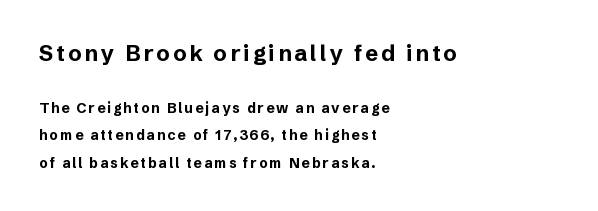
How heavy is the stroke? Heavy — this is a bold. In terms of leading, this rendering errs on the spacious side. A classic flush-left, rag-right setting is used for this passage. Size hierarchy here favors the leading block over the trailing one. Style check: upright. Anything drawn beneath the words? Only blank space.
